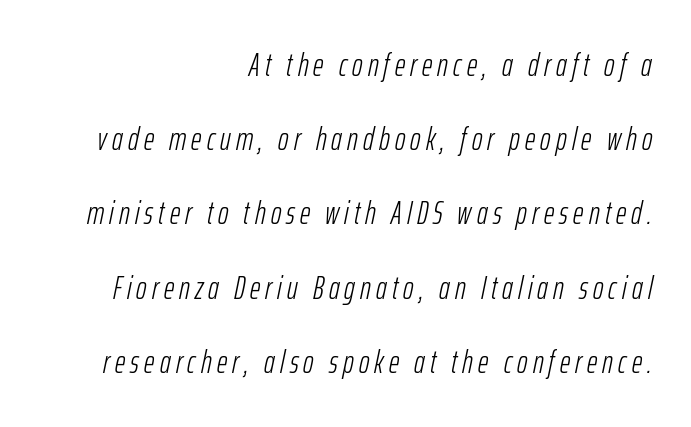
{"italic": "yes", "lean": "right", "slant_degrees": 12, "bold": "no", "weight": "light", "width": "condensed", "stroke_contrast": "low", "x_height": "medium", "monospaced": "no", "underline": "no", "align": "right", "line_spacing": "loose", "line_spacing_ratio": 2.32, "glyph_px": 32}
